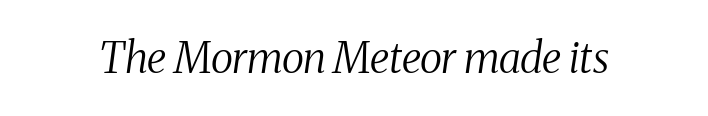
The image shows 42 px regular-weight, condensed serif type, italic (leaning right); set normal letter spacing, not underlined; medium stroke contrast and a medium x-height.
